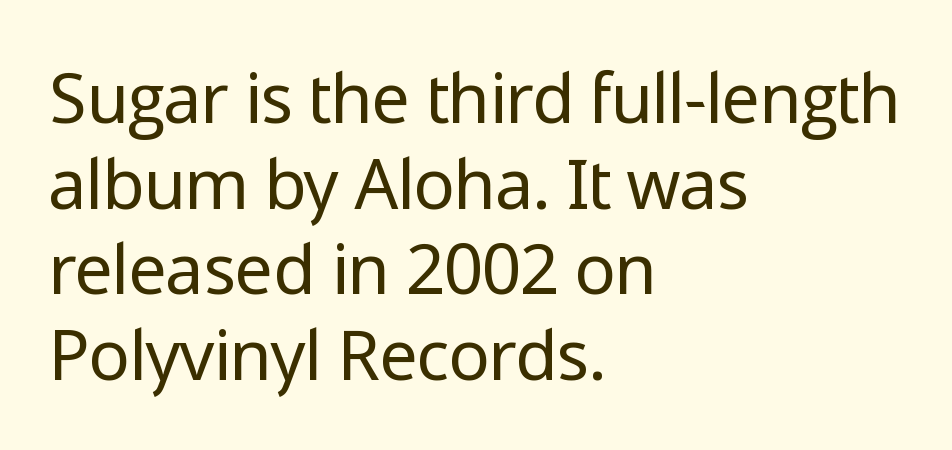
{"serif": "no", "italic": "no", "bold": "no", "weight": "regular", "width": "normal", "stroke_contrast": "low", "x_height": "medium", "monospaced": "no", "underline": "no", "align": "left", "line_spacing_ratio": 1.24, "letter_spacing": "normal", "letter_spacing_em": 0.0, "glyph_px": 69}
